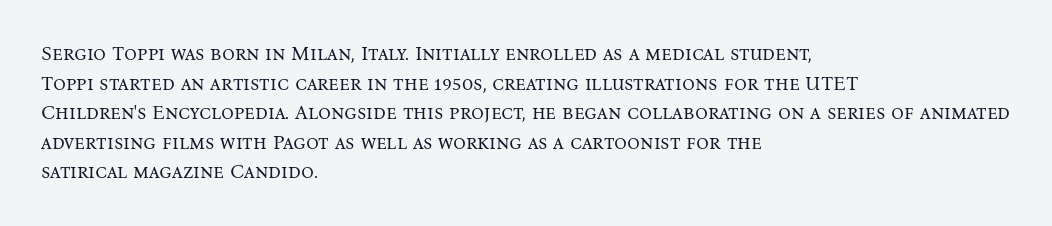
Q: Is the text bold? A: No.
Q: Is the text italic (slanted)? A: No, it is upright.
Q: Is the text underlined? A: No.
Q: How is the paragraph aligned? A: Left-aligned.
Q: Is the spacing between letters normal or unusually wide? A: Normal.
Q: Is the spacing between lines tight, normal or loose? A: Normal.
